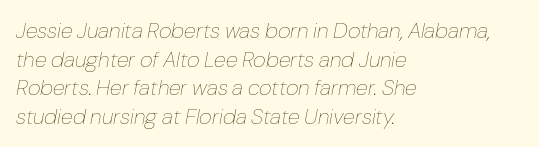
These lines were composed using italics. Successive baselines arrive at the customary interval. The strip under each line holds only bare page. Bold? No — there's no thickening of the strokes. Inter-character spacing is left at the font's built-in metrics. Alignment: flush left.
